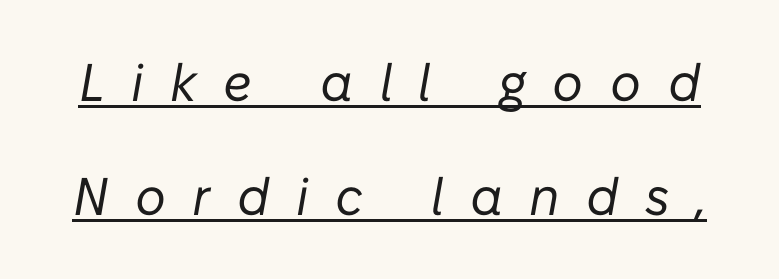
The face used here is rendered with a markedly widened letterfit. This is underlined copy, the kind a proofreader might mark for attention. The passage shown is typed in a proportional face where columns would drift. The characters are drawn with everyday or finer stroke widths.
